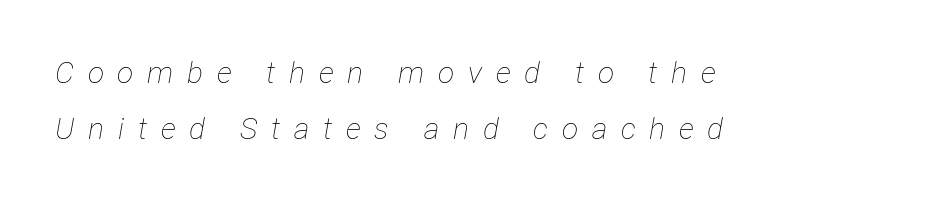
Q: Is the text bold? A: No.
Q: Is the text italic (slanted)? A: Yes, it leans right by about 12 degrees.
Q: Is the text underlined? A: No.
Q: How is the paragraph aligned? A: Left-aligned.
Q: Is the spacing between letters normal or unusually wide? A: Unusually wide.
Q: Width (condensed, normal, or wide)? A: Condensed.
Q: Stroke contrast? A: Low.
Q: x-height? A: Medium.
Q: Monospaced? A: No.
